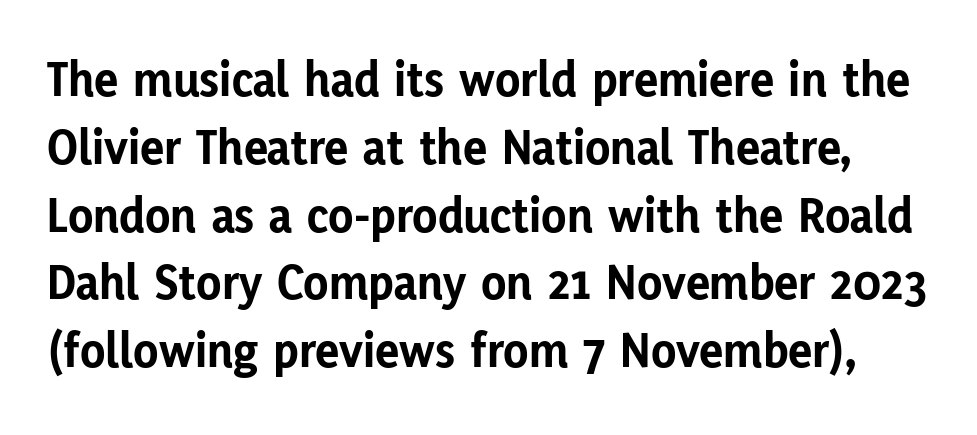
Q: Is the text bold? A: Yes.
Q: Is the text italic (slanted)? A: No, it is upright.
Q: Is the typeface a serif or a sans-serif typeface? A: Sans-serif.
Q: Is the text underlined? A: No.
Q: Is the spacing between letters normal or unusually wide? A: Normal.
Q: Is the spacing between lines tight, normal or loose? A: Normal.
Q: Width (condensed, normal, or wide)? A: Normal.
Q: Stroke contrast? A: Low.
Q: x-height? A: Medium.
Q: Monospaced? A: No.
